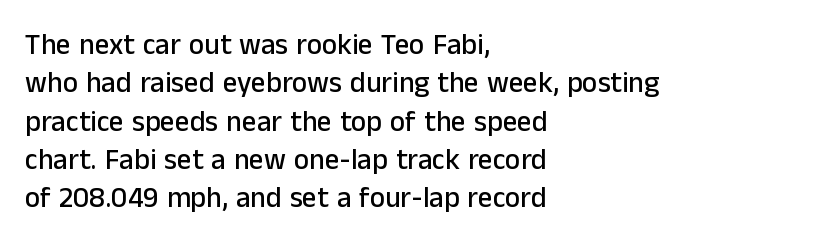
The image shows 29 px sans-serif type, upright; set left-aligned, normal line spacing (1.32x), normal letter spacing, not underlined; low stroke contrast and a medium x-height.
